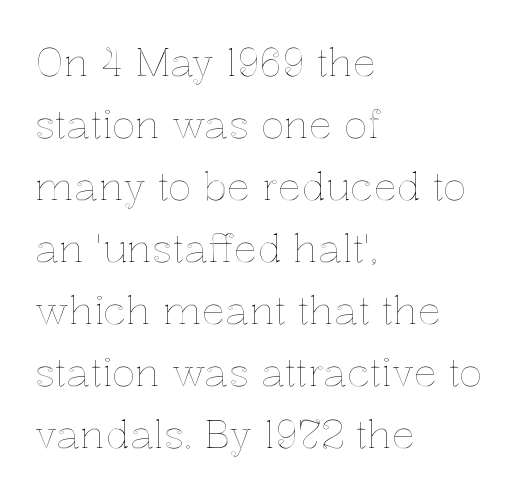
Q: Is the text italic (slanted)? A: No, it is upright.
Q: Is the text underlined? A: No.
Q: How is the paragraph aligned? A: Left-aligned.
Q: Is the spacing between letters normal or unusually wide? A: Normal.
Q: Is the spacing between lines tight, normal or loose? A: Normal.
Q: Width (condensed, normal, or wide)? A: Normal.
Q: x-height? A: Medium.
Q: Monospaced? A: No.
